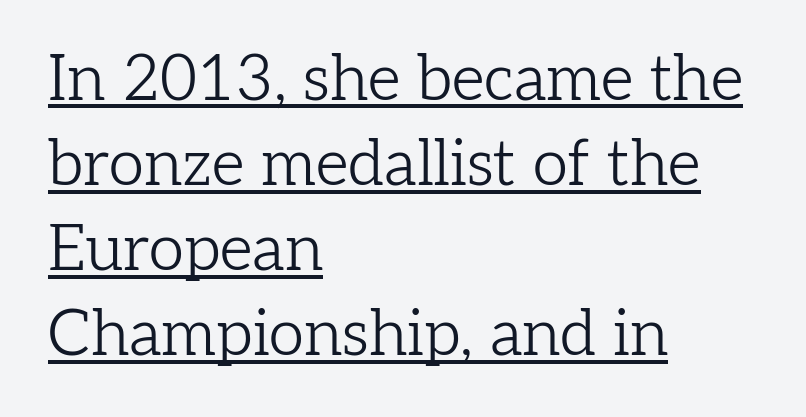
{"serif": "yes", "italic": "no", "bold": "no", "weight": "light", "width": "normal", "stroke_contrast": "low", "x_height": "medium", "monospaced": "no", "underline": "yes", "align": "left", "line_spacing": "normal", "line_spacing_ratio": 1.33, "letter_spacing": "normal", "letter_spacing_em": 0.0, "glyph_px": 64}
